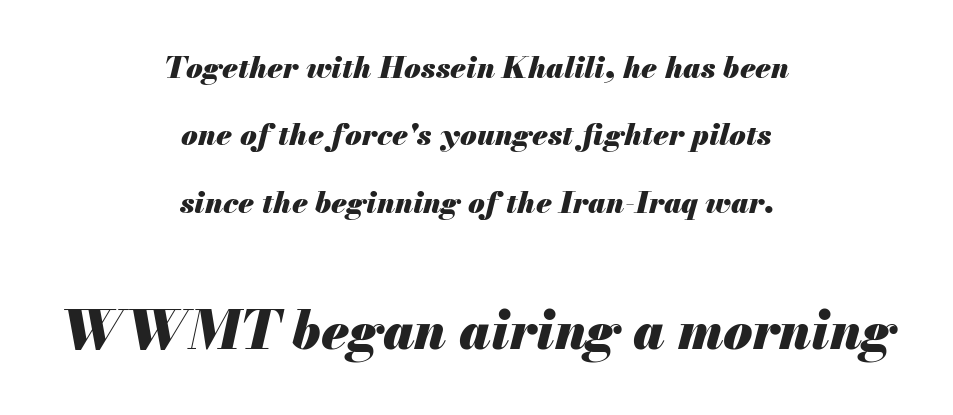
{"italic": "yes", "lean": "right", "slant_degrees": 13, "bold": "yes", "weight": "heavy", "width": "normal", "stroke_contrast": "medium", "x_height": "small", "monospaced": "no", "underline": "no", "align": "center", "line_spacing": "loose", "line_spacing_ratio": 2.25, "letter_spacing": "normal", "letter_spacing_em": 0.0, "larger_block": "second", "size_ratio": 1.77, "glyph_px": 53}
